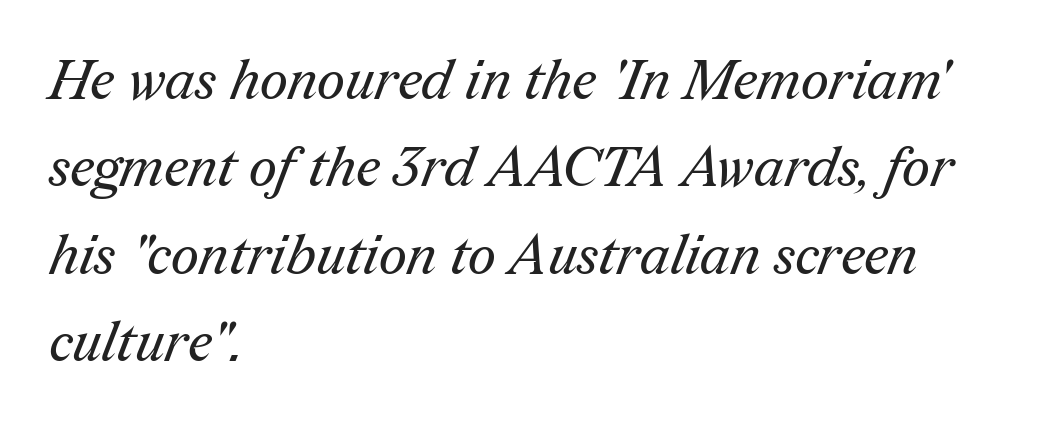
Q: Is the text bold? A: No.
Q: Is the typeface a serif or a sans-serif typeface? A: Serif.
Q: Is the text underlined? A: No.
Q: How is the paragraph aligned? A: Left-aligned.
Q: Is the spacing between letters normal or unusually wide? A: Normal.
Q: Is the spacing between lines tight, normal or loose? A: Normal.
Q: Width (condensed, normal, or wide)? A: Normal.
Q: Stroke contrast? A: Medium.
Q: x-height? A: Medium.
Q: Monospaced? A: No.
